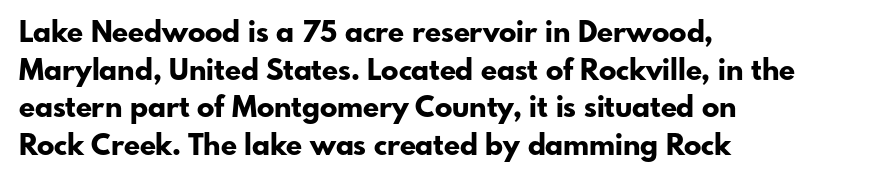
{"serif": "no", "italic": "no", "bold": "yes", "weight": "bold", "width": "normal", "stroke_contrast": "low", "x_height": "small", "monospaced": "no", "underline": "no", "align": "left", "line_spacing": "normal", "line_spacing_ratio": 1.3, "letter_spacing": "normal", "letter_spacing_em": 0.0, "glyph_px": 29}
